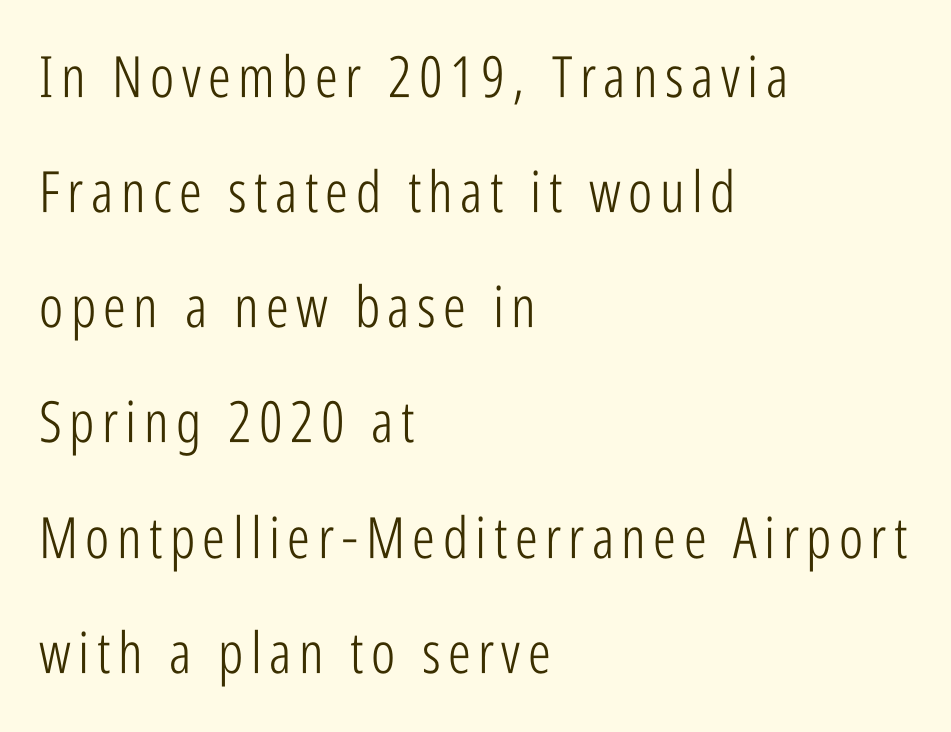
{"serif": "no", "italic": "no", "bold": "no", "weight": "light", "width": "condensed", "stroke_contrast": "low", "x_height": "medium", "monospaced": "no", "underline": "no", "align": "left", "line_spacing": "loose", "line_spacing_ratio": 2.02, "glyph_px": 57}
